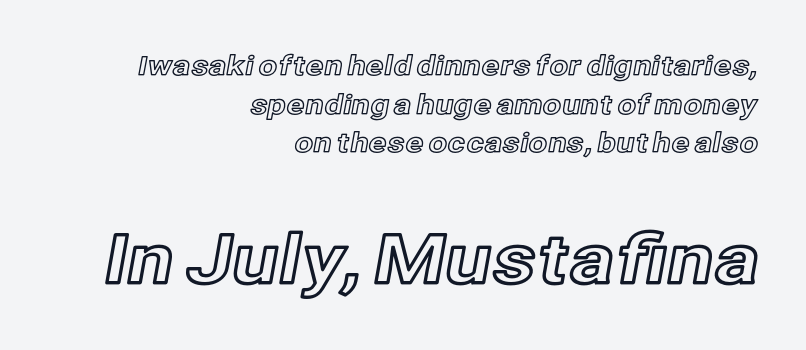
Q: Is the text italic (slanted)? A: Yes.
Q: Is the text underlined? A: No.
Q: How is the paragraph aligned? A: Right-aligned.
Q: Is the spacing between letters normal or unusually wide? A: Normal.
Q: Is the spacing between lines tight, normal or loose? A: Normal.
Q: Which block of text is set in a larger size, the first (top) or the second (bottom)? A: The second (bottom) one.
Q: Width (condensed, normal, or wide)? A: Normal.
Q: x-height? A: Medium.
Q: Monospaced? A: No.
